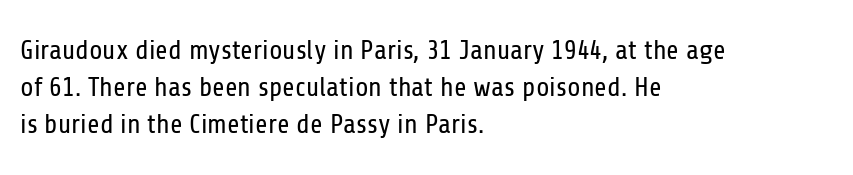
Q: Is the text bold? A: No.
Q: Is the text italic (slanted)? A: No, it is upright.
Q: Is the text underlined? A: No.
Q: How is the paragraph aligned? A: Left-aligned.
Q: Is the spacing between letters normal or unusually wide? A: Normal.
Q: Is the spacing between lines tight, normal or loose? A: Normal.
